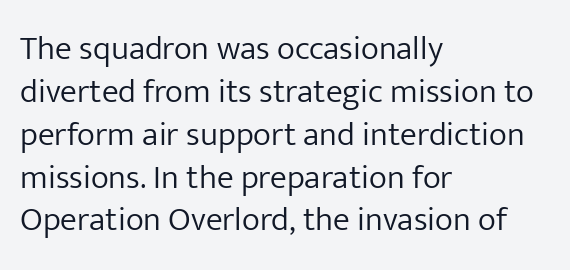
Q: Is the text bold? A: No.
Q: Is the text italic (slanted)? A: No, it is upright.
Q: Is the typeface a serif or a sans-serif typeface? A: Sans-serif.
Q: Is the text underlined? A: No.
Q: How is the paragraph aligned? A: Left-aligned.
Q: Is the spacing between letters normal or unusually wide? A: Normal.
Q: Is the spacing between lines tight, normal or loose? A: Normal.
Q: Width (condensed, normal, or wide)? A: Normal.
Q: Stroke contrast? A: Low.
Q: x-height? A: Medium.
Q: Monospaced? A: No.
